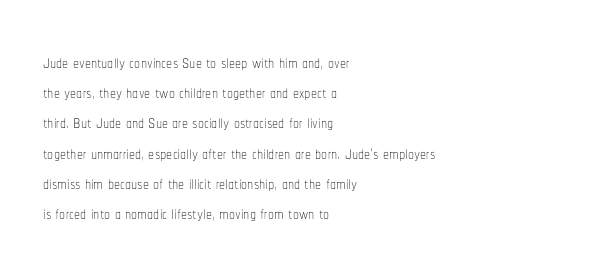
The weight would be labelled regular, book, light, or lighter still. Every stem runs plumb, perpendicular to the baseline. Descender tails drop into unmarked territory. One glance says typical: line gaps are just what's usual.
